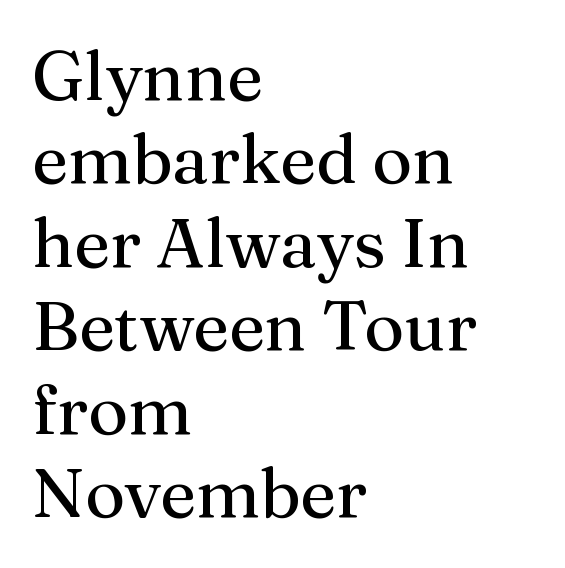
The image shows 69 px regular-weight serif type, upright; set left-aligned, line spacing 1.21x, normal letter spacing, not underlined; medium stroke contrast and a medium x-height.
